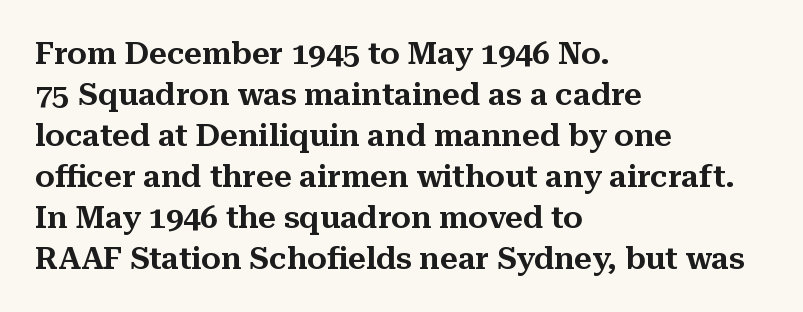
Clear beneath every line of the passage. Typographically, this falls in the serif category. Leading matches the norm, producing a regular column. Characters follow at the spacing the type designer built in. Typeset ragged right — the left edge is the straight one. Varying glyph widths throughout — classic text-font behaviour.
